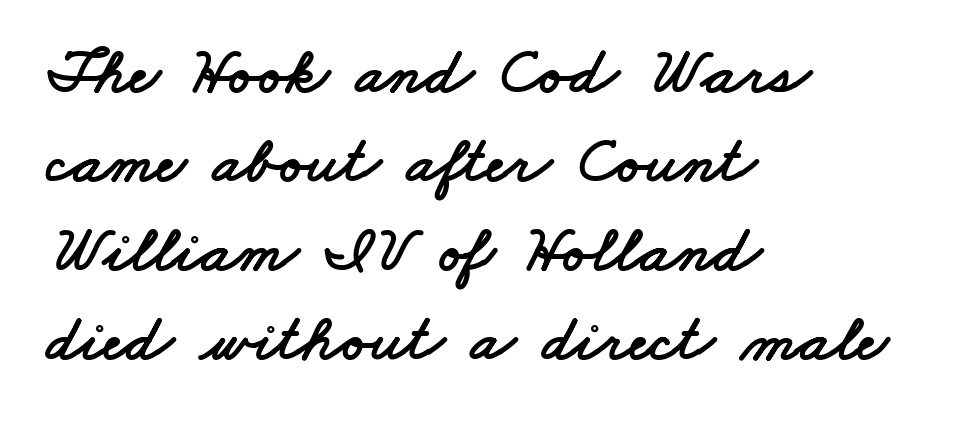
{"serif": "no", "width": "wide", "stroke_contrast": "low", "x_height": "small", "monospaced": "no", "underline": "no", "align": "left", "line_spacing": "normal", "line_spacing_ratio": 1.35, "letter_spacing": "normal", "letter_spacing_em": 0.0, "glyph_px": 66}
